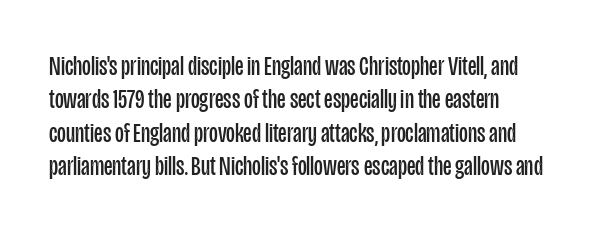
{"italic": "no", "bold": "no", "underline": "no", "align": "left", "line_spacing_ratio": 1.24, "letter_spacing": "normal", "letter_spacing_em": 0.0, "glyph_px": 27}
